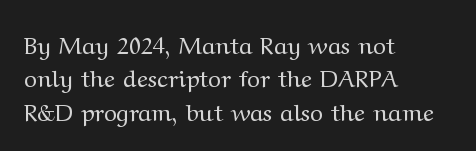
Q: Is the text bold? A: No.
Q: Is the text italic (slanted)? A: No, it is upright.
Q: Is the text underlined? A: No.
Q: How is the paragraph aligned? A: Left-aligned.
Q: Is the spacing between letters normal or unusually wide? A: Normal.
Q: Is the spacing between lines tight, normal or loose? A: Normal.
